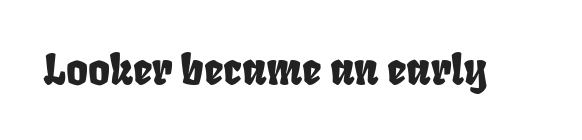
This rendering features lettering with no underline. The type is set solid horizontally, with unmodified tracking. Here the designer chose a conventional face with non-uniform glyph widths. I'd call this a sans setting — the letters go barefoot.
